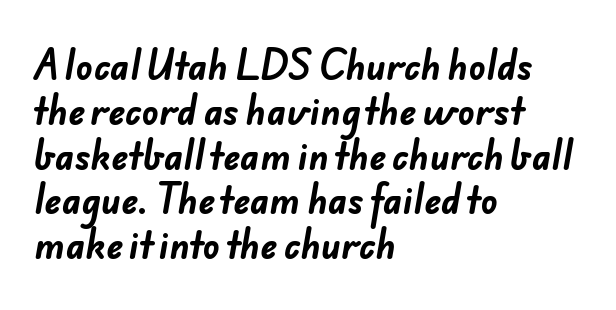
Q: Is the text bold? A: Yes.
Q: Is the typeface a serif or a sans-serif typeface? A: Sans-serif.
Q: Is the text underlined? A: No.
Q: How is the paragraph aligned? A: Left-aligned.
Q: Is the spacing between letters normal or unusually wide? A: Normal.
Q: Is the spacing between lines tight, normal or loose? A: Normal.
Q: Width (condensed, normal, or wide)? A: Normal.
Q: Stroke contrast? A: Low.
Q: x-height? A: Small.
Q: Monospaced? A: No.
